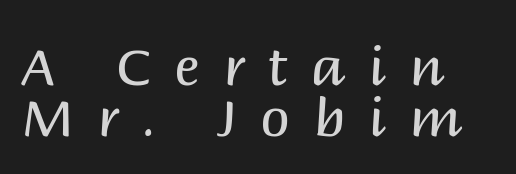
Q: Is the text bold? A: No.
Q: Is the text italic (slanted)? A: Yes.
Q: Is the typeface a serif or a sans-serif typeface? A: Sans-serif.
Q: Is the text underlined? A: No.
Q: How is the paragraph aligned? A: Left-aligned.
Q: Is the spacing between letters normal or unusually wide? A: Unusually wide.
Q: Is the spacing between lines tight, normal or loose? A: Tight.
Q: Width (condensed, normal, or wide)? A: Normal.
Q: Stroke contrast? A: Medium.
Q: x-height? A: Large.
Q: Monospaced? A: No.
